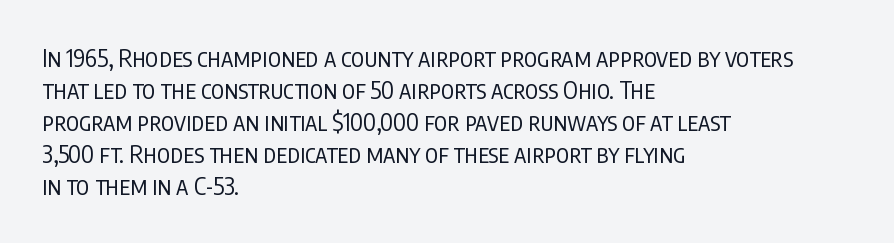
Q: Is the text bold? A: No.
Q: Is the text italic (slanted)? A: No, it is upright.
Q: Is the text underlined? A: No.
Q: How is the paragraph aligned? A: Left-aligned.
Q: Is the spacing between letters normal or unusually wide? A: Normal.
Q: Is the spacing between lines tight, normal or loose? A: Normal.
